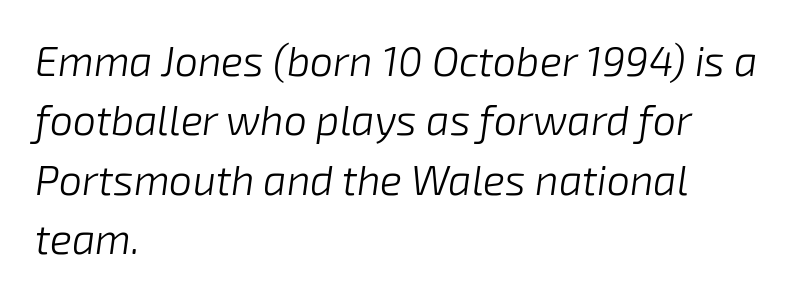
Stem width sits at or under what a default text font uses. Italic? Definitely — the glyphs are oblique. Think of a printed novel: that variable character pitch is what you see here. Check under the words: just untouched page. Line spacing here is normal.
